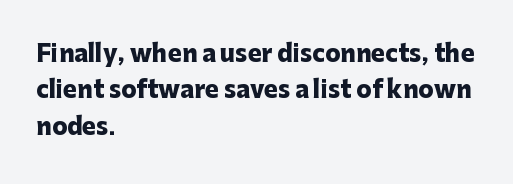
{"italic": "no", "bold": "yes", "underline": "no", "align": "left", "line_spacing": "normal", "line_spacing_ratio": 1.58, "letter_spacing": "normal", "letter_spacing_em": 0.0, "glyph_px": 23}
